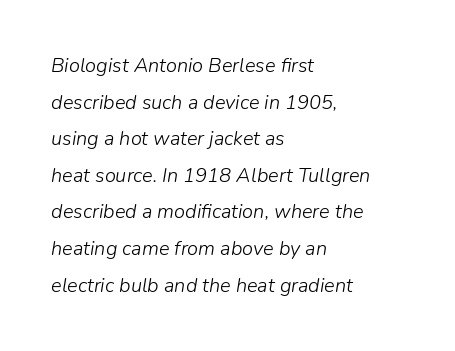
The image shows 20 px text type, italic (leaning right); set left-aligned, line spacing 1.83x, normal letter spacing, not underlined.
